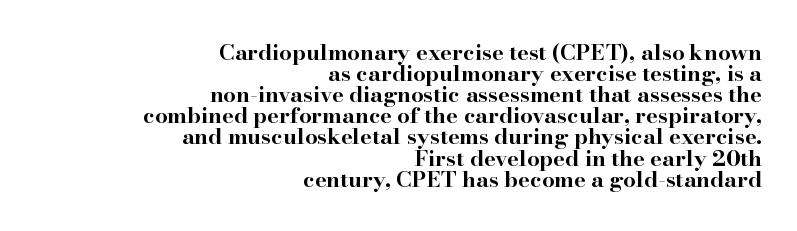
Q: Is the text bold? A: Yes.
Q: Is the text italic (slanted)? A: No, it is upright.
Q: Is the text underlined? A: No.
Q: How is the paragraph aligned? A: Right-aligned.
Q: Is the spacing between letters normal or unusually wide? A: Normal.
Q: Is the spacing between lines tight, normal or loose? A: Tight.
